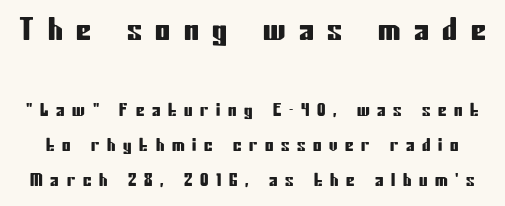
Q: Is the text italic (slanted)? A: No, it is upright.
Q: Is the typeface a serif or a sans-serif typeface? A: Sans-serif.
Q: Is the text underlined? A: No.
Q: Is the spacing between letters normal or unusually wide? A: Unusually wide.
Q: Is the spacing between lines tight, normal or loose? A: Loose.
Q: Which block of text is set in a larger size, the first (top) or the second (bottom)? A: The first (top) one.
Q: Width (condensed, normal, or wide)? A: Condensed.
Q: Stroke contrast? A: Low.
Q: x-height? A: Medium.
Q: Monospaced? A: No.
